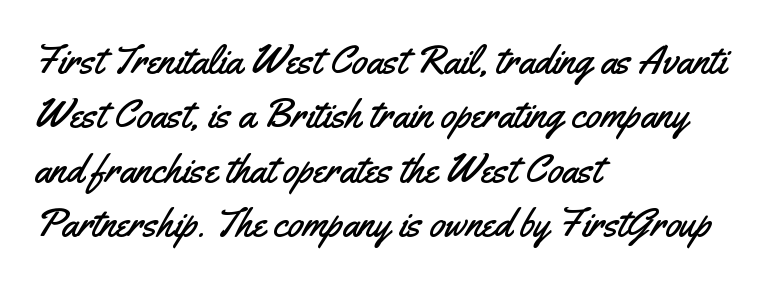
{"serif": "no", "width": "condensed", "stroke_contrast": "medium", "x_height": "small", "monospaced": "no", "underline": "no", "align": "left", "line_spacing": "normal", "line_spacing_ratio": 1.36, "letter_spacing": "normal", "letter_spacing_em": 0.0, "glyph_px": 40}
